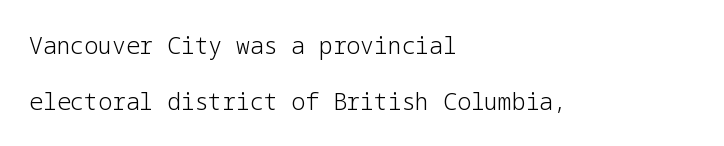
{"italic": "no", "bold": "no", "underline": "no", "align": "left", "line_spacing": "loose", "line_spacing_ratio": 2.43, "letter_spacing": "normal", "letter_spacing_em": 0.0, "glyph_px": 23}
